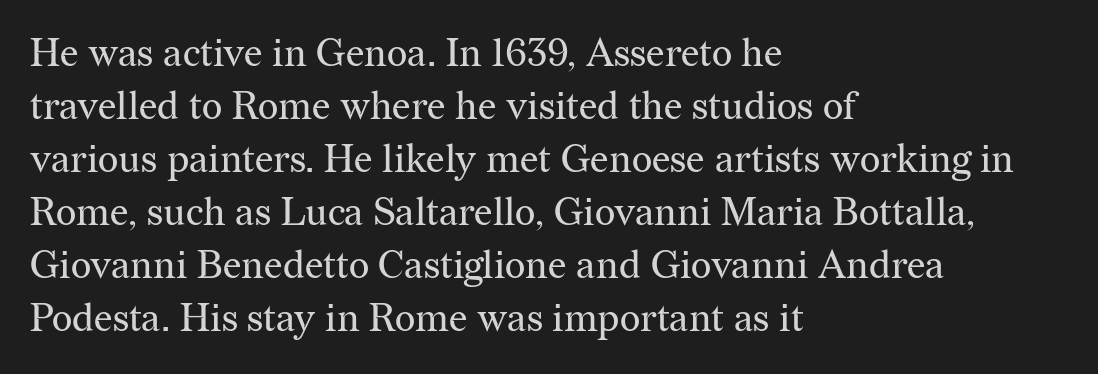
Q: Is the text bold? A: No.
Q: Is the text italic (slanted)? A: No, it is upright.
Q: Is the typeface a serif or a sans-serif typeface? A: Serif.
Q: Is the text underlined? A: No.
Q: How is the paragraph aligned? A: Left-aligned.
Q: Is the spacing between letters normal or unusually wide? A: Normal.
Q: Is the spacing between lines tight, normal or loose? A: Normal.
Q: Width (condensed, normal, or wide)? A: Normal.
Q: Stroke contrast? A: Medium.
Q: x-height? A: Medium.
Q: Monospaced? A: No.
